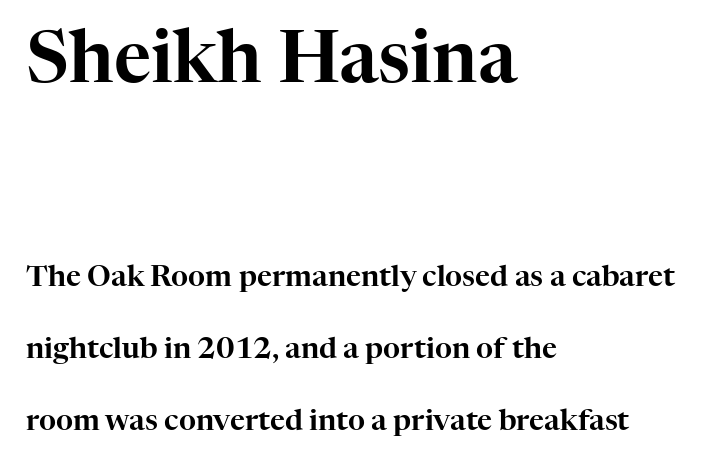
The image shows 72 px serif type, upright; set left-aligned, loose line spacing (2.49x), normal letter spacing, not underlined; the first (top) block is 2.48x larger; high stroke contrast and a medium x-height.
